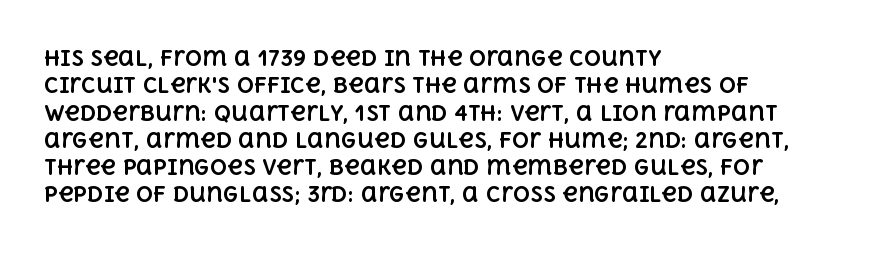
Q: Is the text bold? A: Yes.
Q: Is the text italic (slanted)? A: No, it is upright.
Q: Is the text underlined? A: No.
Q: How is the paragraph aligned? A: Left-aligned.
Q: Is the spacing between letters normal or unusually wide? A: Normal.
Q: Is the spacing between lines tight, normal or loose? A: Normal.
